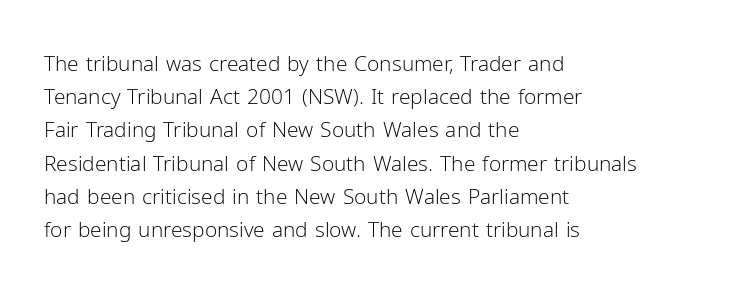
The face looks like a standard text weight, possibly lighter. Short and long lines alike share a common starting point at left. Vertically, the passage feels balanced, rows spaced as you'd expect. A bare baseline throughout the passage. Here the glyphs are tracked normally, forming tight word shapes.
